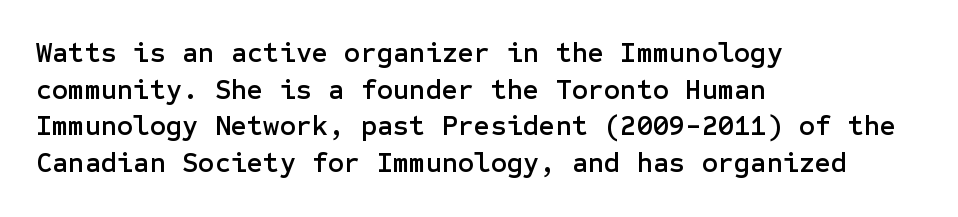
The passage shown is typeset with a sans-serif family. Glance below the letters and you will spot only blank space. Is the letter spacing exaggerated? No — it looks like the ordinary default. When letters stand straight like this, we call the style roman or upright.
